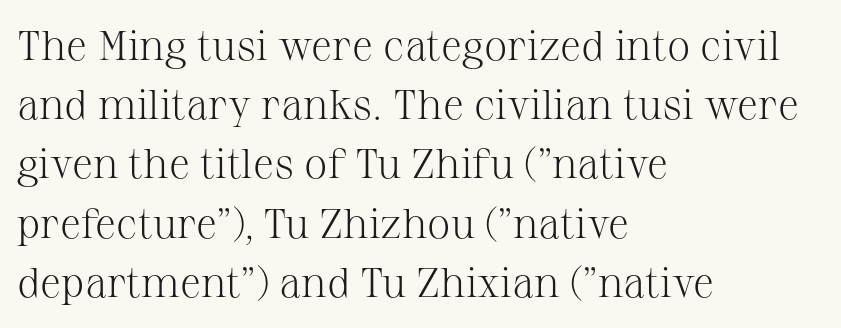
Q: Is the text bold? A: No.
Q: Is the text italic (slanted)? A: No, it is upright.
Q: Is the typeface a serif or a sans-serif typeface? A: Serif.
Q: Is the text underlined? A: No.
Q: How is the paragraph aligned? A: Left-aligned.
Q: Is the spacing between letters normal or unusually wide? A: Normal.
Q: Is the spacing between lines tight, normal or loose? A: Normal.
Q: Width (condensed, normal, or wide)? A: Normal.
Q: Stroke contrast? A: Medium.
Q: x-height? A: Medium.
Q: Monospaced? A: No.
